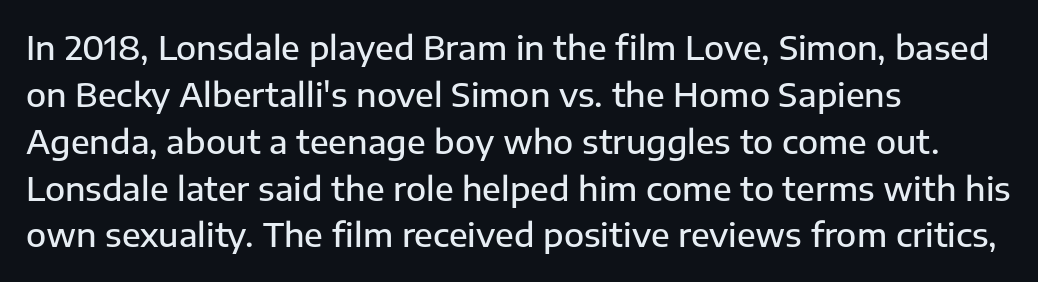
This rendering leaves character spacing at its baseline value. The lines are quadded left. Reading down the column, the eye jumps a familiar distance to each next line. Underlining? Definitely not there. Looks like regular typesetting: each glyph gets only the width it needs.
